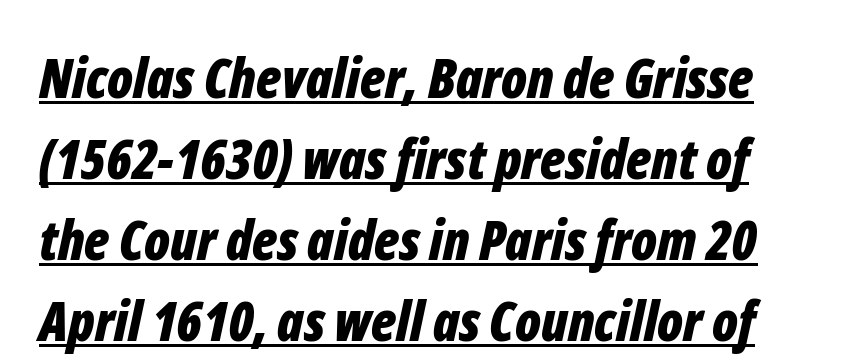
The image shows 55 px bold, condensed type, italic (leaning right); set normal line spacing (1.47x), normal letter spacing, underlined; low stroke contrast and a medium x-height.
